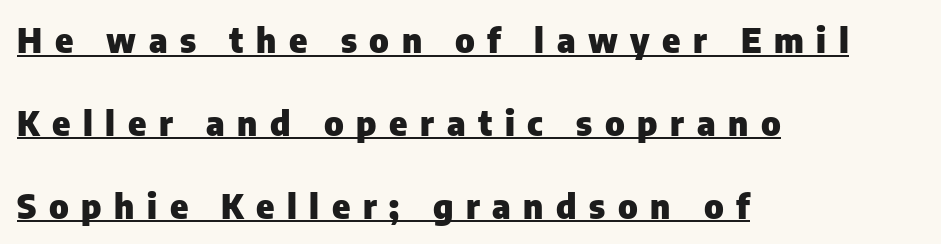
Q: Is the text bold? A: Yes.
Q: Is the text italic (slanted)? A: No, it is upright.
Q: Is the typeface a serif or a sans-serif typeface? A: Sans-serif.
Q: Is the text underlined? A: Yes.
Q: How is the paragraph aligned? A: Left-aligned.
Q: Is the spacing between letters normal or unusually wide? A: Unusually wide.
Q: Is the spacing between lines tight, normal or loose? A: Loose.
Q: Width (condensed, normal, or wide)? A: Normal.
Q: Stroke contrast? A: Low.
Q: x-height? A: Medium.
Q: Monospaced? A: No.
